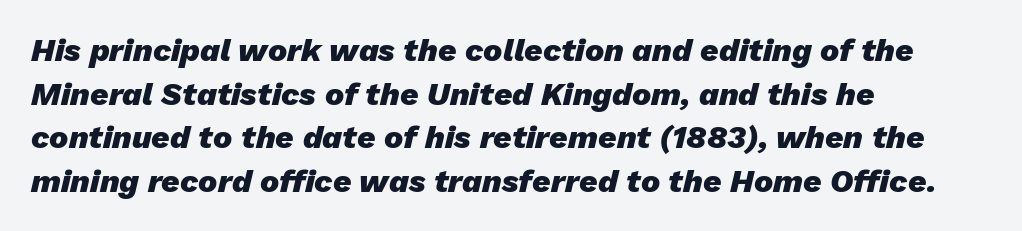
Q: Is the text bold? A: Yes.
Q: Is the text italic (slanted)? A: Yes, it leans right by about 13 degrees.
Q: Is the text underlined? A: No.
Q: How is the paragraph aligned? A: Left-aligned.
Q: Is the spacing between letters normal or unusually wide? A: Normal.
Q: Is the spacing between lines tight, normal or loose? A: Normal.
Q: Width (condensed, normal, or wide)? A: Normal.
Q: Stroke contrast? A: Low.
Q: x-height? A: Medium.
Q: Monospaced? A: No.
